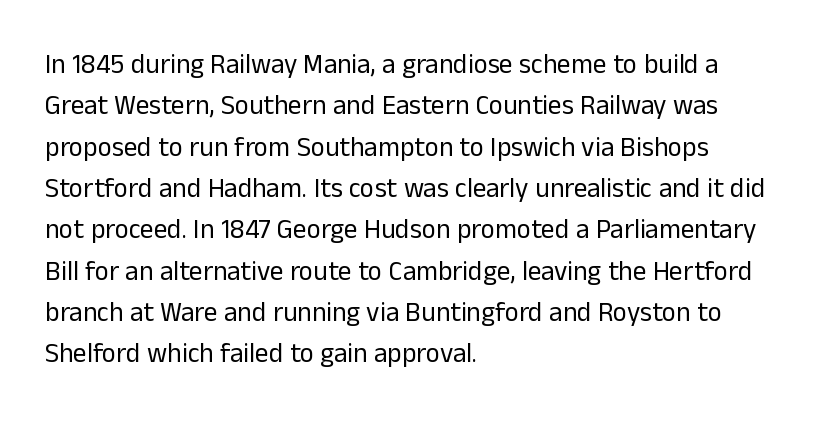
In terms of leading, this rendering sits right in the middle. The lettering stays uniformly vertical, giving the passage a roman look. Decoration check: the copy has no underline. The passage shown is not bold in any degree. How are the letters spaced? Ordinarily, with no added tracking.
